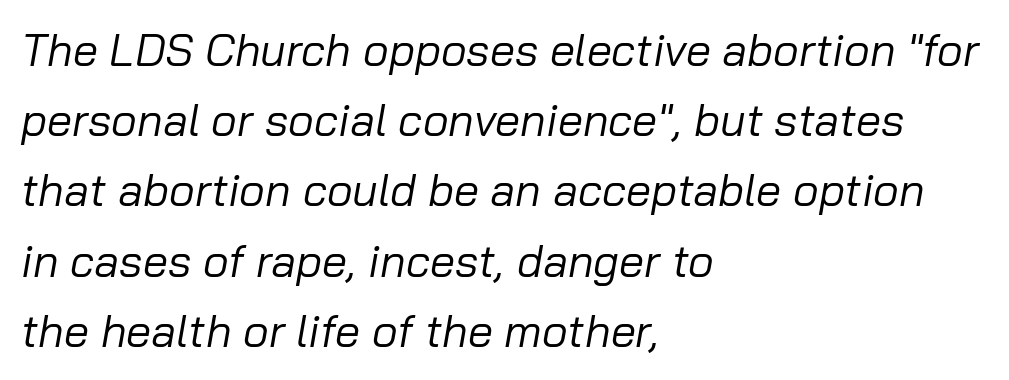
The image shows 45 px regular-weight type, italic (leaning right); set left-aligned, normal line spacing (1.56x), normal letter spacing, not underlined; low stroke contrast and a medium x-height.
